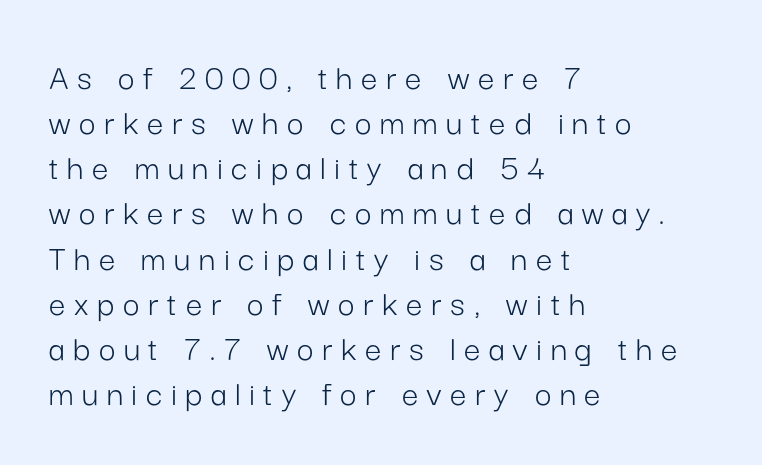
The image shows 37 px light sans-serif type, upright; set left-aligned, line spacing 1.22x, unusually wide letter spacing (+0.23 em), not underlined; low stroke contrast and a medium x-height.
